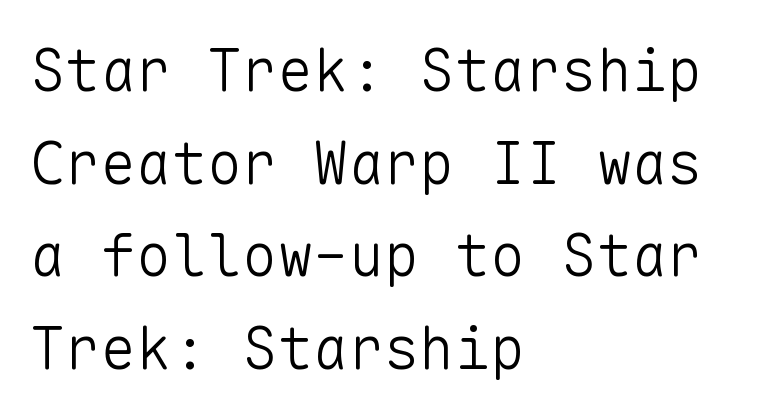
Q: Is the text bold? A: No.
Q: Is the text italic (slanted)? A: No, it is upright.
Q: Is the typeface a serif or a sans-serif typeface? A: Sans-serif.
Q: Is the text underlined? A: No.
Q: How is the paragraph aligned? A: Left-aligned.
Q: Is the spacing between letters normal or unusually wide? A: Normal.
Q: Is the spacing between lines tight, normal or loose? A: Normal.
Q: Width (condensed, normal, or wide)? A: Normal.
Q: Stroke contrast? A: Low.
Q: x-height? A: Medium.
Q: Monospaced? A: Yes.
